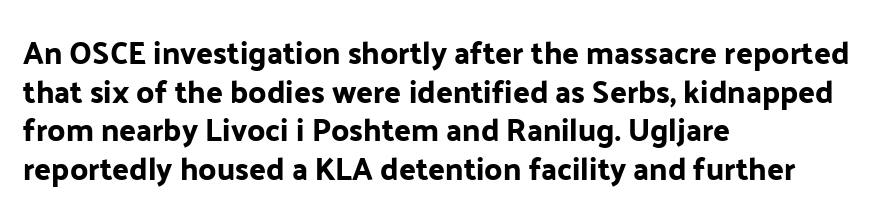
Q: Is the text italic (slanted)? A: No, it is upright.
Q: Is the typeface a serif or a sans-serif typeface? A: Sans-serif.
Q: Is the text underlined? A: No.
Q: How is the paragraph aligned? A: Left-aligned.
Q: Is the spacing between letters normal or unusually wide? A: Normal.
Q: Is the spacing between lines tight, normal or loose? A: Normal.
Q: Width (condensed, normal, or wide)? A: Normal.
Q: Stroke contrast? A: Low.
Q: x-height? A: Medium.
Q: Monospaced? A: No.
